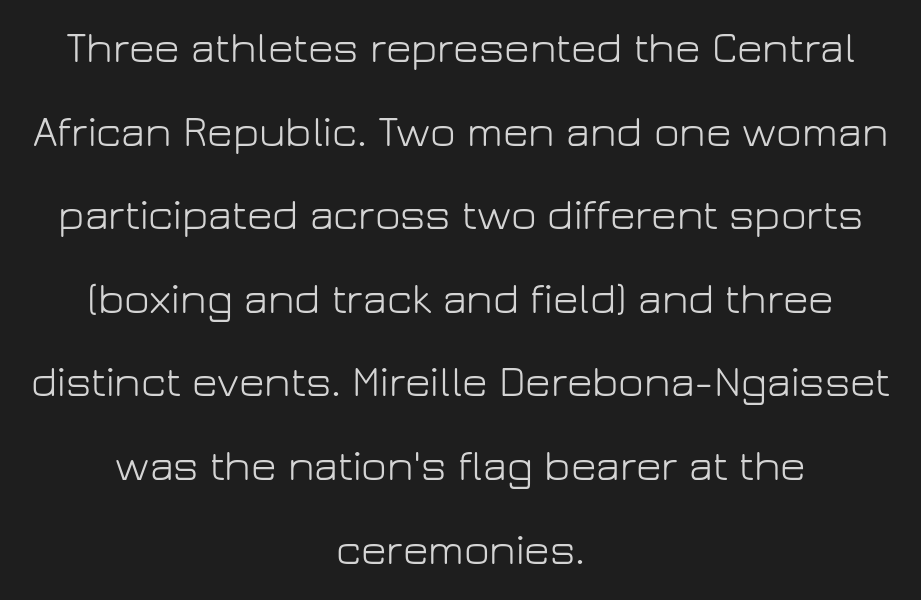
A student would call this center alignment; a typographer would say set centered. Posture: straight, roman, zero tilt. Each new line begins a long way beneath the previous one. Tracking here is standard; glyphs follow each other at the usual distance.
